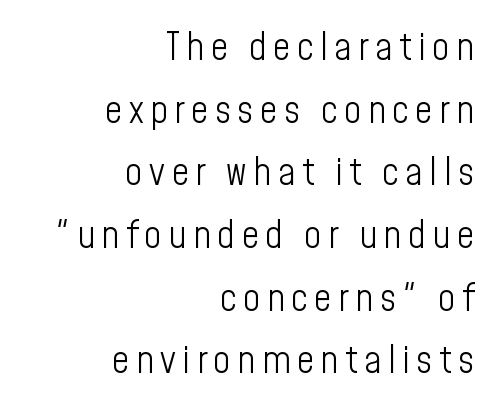
The line-height multiplier appears to be the usual default. Tall strokes in this sample are plumb rather than angled. The foot of each line stays bare and open. The rendering uses natural spacing where letterforms have individual widths. To sum up the face: it is a sans, with no serifs. The paragraph shown leans on its right margin.
